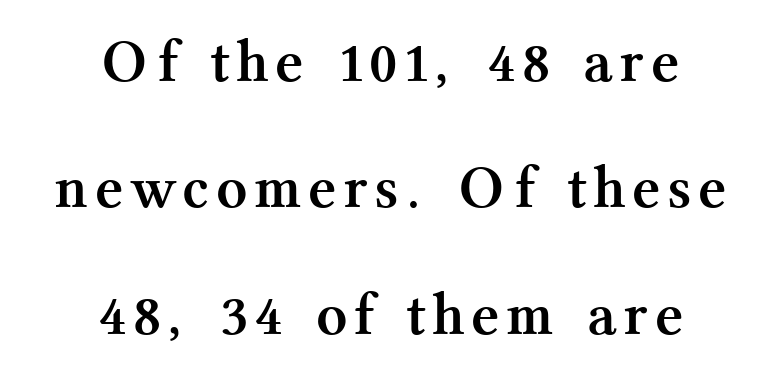
These lines are centered, leaving both edges ragged. The specimen omits any rule beneath the text block's lines. As a designer I'd log this as weight 700, bold. Looks like regular typesetting: each glyph gets only the width it needs. Typographically, this falls in the serif category.
